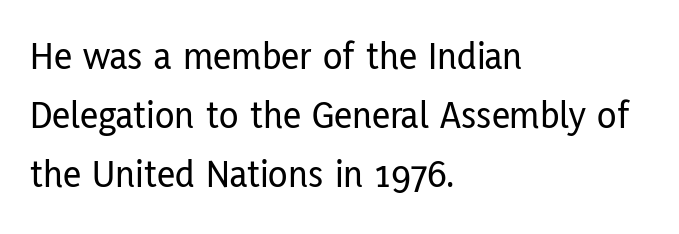
Successive baselines arrive at the customary interval. A sans-serif font was chosen for this passage. Compared with a centered layout, this one pins lines to the left instead. Do the letters lean? They stand straight. This sample has the flowing, uneven cadence of proportional lettering. How are the letters spaced? Ordinarily, with no added tracking.
